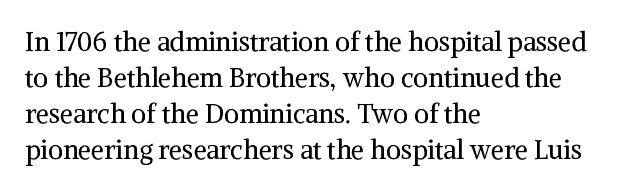
The image shows 26 px text type, upright; set left-aligned, normal line spacing (1.38x), normal letter spacing, not underlined.
